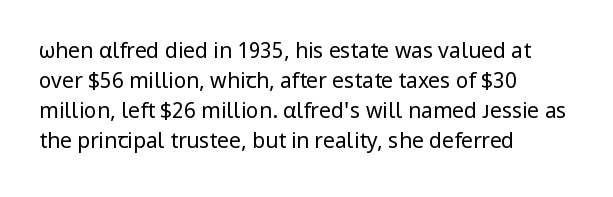
{"italic": "no", "bold": "no", "underline": "no", "align": "left", "line_spacing": "normal", "line_spacing_ratio": 1.43, "letter_spacing": "normal", "letter_spacing_em": 0.0, "glyph_px": 21}
